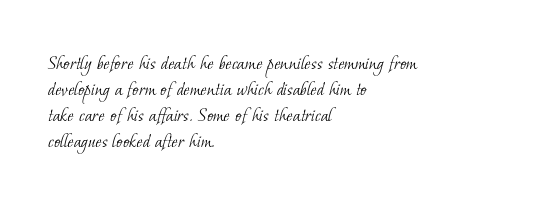
One-word summary of the alignment: left. Spacing between characters is what you'd get straight out of the box. A bare baseline throughout the passage. The weight would be labelled regular, book, light, or lighter still.
